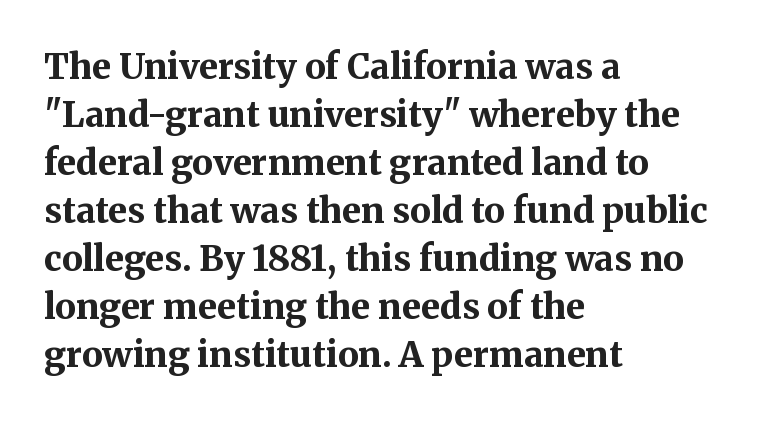
The image shows 35 px bold serif type, upright; set left-aligned, normal line spacing (1.37x), normal letter spacing, not underlined; medium stroke contrast and a medium x-height.
